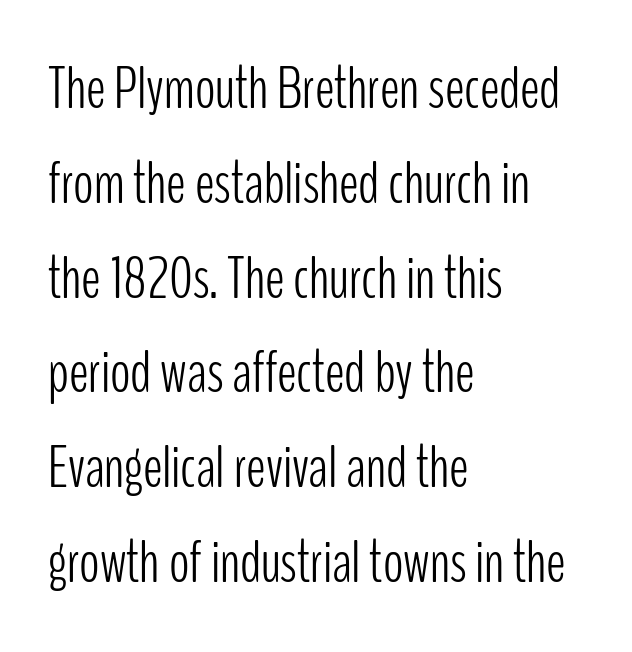
{"serif": "no", "italic": "no", "bold": "no", "weight": "light", "width": "condensed", "stroke_contrast": "low", "x_height": "medium", "monospaced": "no", "underline": "no", "align": "left", "line_spacing": "normal", "line_spacing_ratio": 1.58, "letter_spacing": "normal", "letter_spacing_em": 0.0, "glyph_px": 60}
